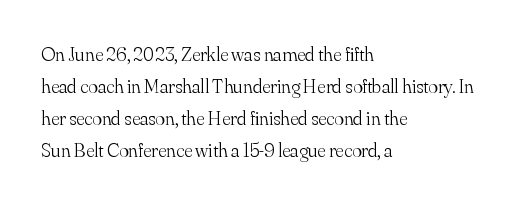
Caption: standard tracking, unaltered. The line-height multiplier appears to be the usual default. Type without underlining. This sample uses an upright cut, with every glyph sitting square on the baseline. This rendering uses left alignment, leaving the right contour irregular. The characters are drawn with everyday or finer stroke widths.
